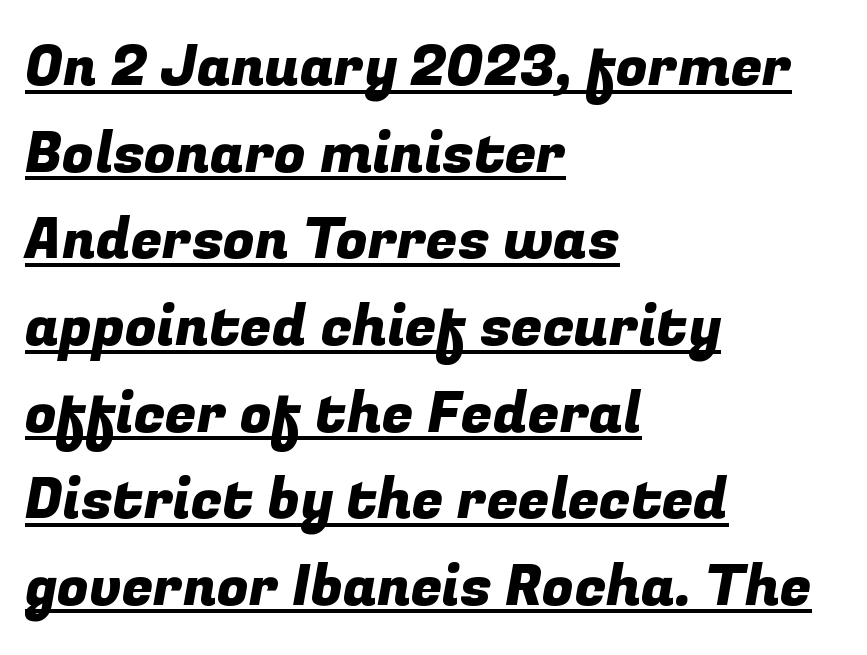
{"serif": "no", "width": "normal", "stroke_contrast": "low", "x_height": "medium", "monospaced": "no", "underline": "yes", "align": "left", "line_spacing": "normal", "line_spacing_ratio": 1.52, "letter_spacing": "normal", "letter_spacing_em": 0.0, "glyph_px": 57}
